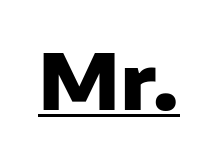
{"serif": "no", "italic": "no", "bold": "yes", "weight": "heavy", "width": "normal", "stroke_contrast": "low", "x_height": "medium", "monospaced": "no", "underline": "yes", "letter_spacing": "normal", "letter_spacing_em": 0.0, "glyph_px": 77}
